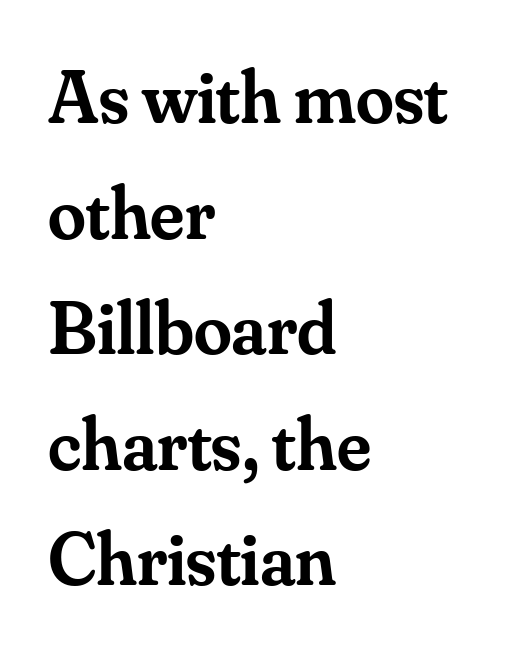
Italic: no, the glyphs are upright roman. This sample keeps an unexceptional amount of space between lines. What kind of face is this? One with serifs. In terms of letterspacing, this is plain default setting.
